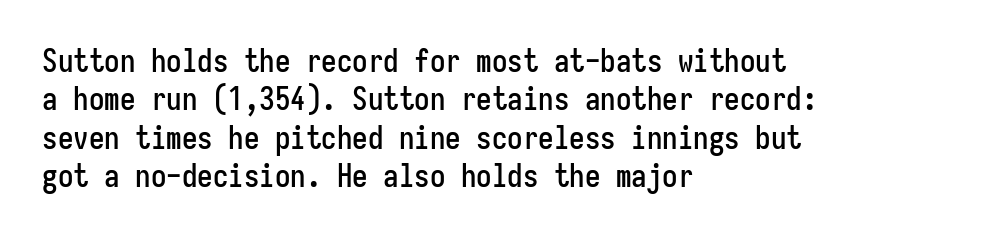
Q: Is the text italic (slanted)? A: No, it is upright.
Q: Is the typeface a serif or a sans-serif typeface? A: Sans-serif.
Q: Is the text underlined? A: No.
Q: How is the paragraph aligned? A: Left-aligned.
Q: Is the spacing between letters normal or unusually wide? A: Normal.
Q: Width (condensed, normal, or wide)? A: Condensed.
Q: Stroke contrast? A: Low.
Q: x-height? A: Medium.
Q: Monospaced? A: Yes.
